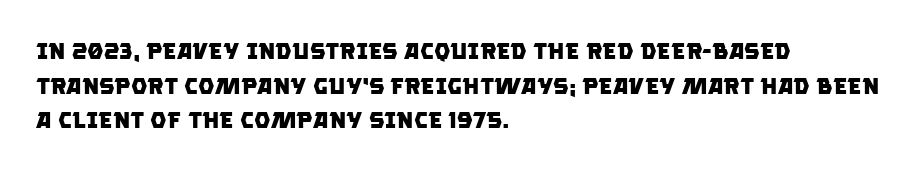
The image shows 23 px bold type; set left-aligned, normal line spacing (1.51x), normal letter spacing, not underlined.
